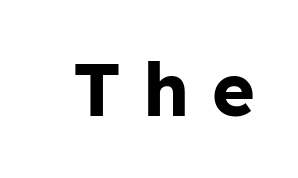
The image shows 73 px bold sans-serif type, upright; set unusually wide letter spacing (+0.31 em), not underlined; low stroke contrast and a medium x-height.
